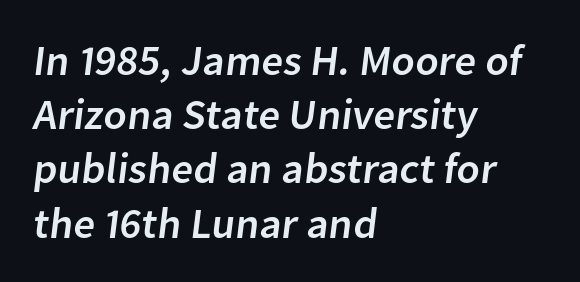
{"serif": "no", "width": "normal", "stroke_contrast": "low", "x_height": "medium", "monospaced": "no", "underline": "no", "align": "left", "line_spacing": "normal", "line_spacing_ratio": 1.26, "letter_spacing": "normal", "letter_spacing_em": 0.0, "glyph_px": 43}
